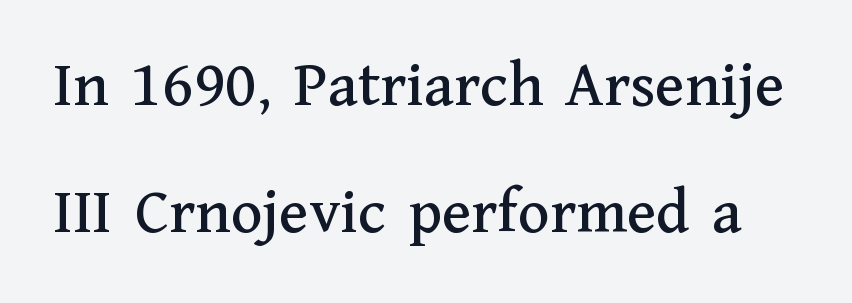
This is serif lettering, the kind often seen in printed books. Vertically, the passage feels expansive, rows floating well apart. The face used here is proportionally spaced, like ordinary book or web type. Descender tails drop into unmarked territory. Vertical strokes here are truly vertical.
